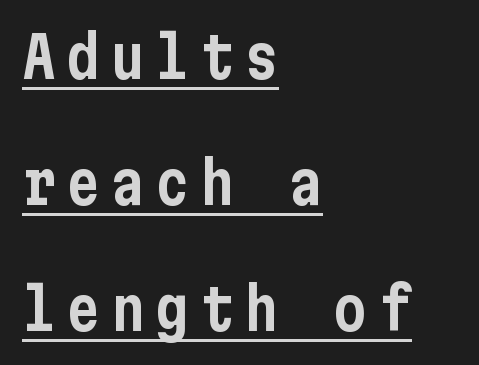
Q: Is the text italic (slanted)? A: No, it is upright.
Q: Is the typeface a serif or a sans-serif typeface? A: Sans-serif.
Q: Is the text underlined? A: Yes.
Q: How is the paragraph aligned? A: Left-aligned.
Q: Is the spacing between lines tight, normal or loose? A: Loose.
Q: Width (condensed, normal, or wide)? A: Condensed.
Q: Stroke contrast? A: Low.
Q: x-height? A: Medium.
